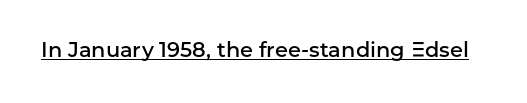
Upright lettering throughout. Nothing unusual about the tracking: characters are spaced as the font intends. This sample carries an underscore along the baseline area. How heavy is the stroke? Medium-heavy — a semibold, shy of bold.
